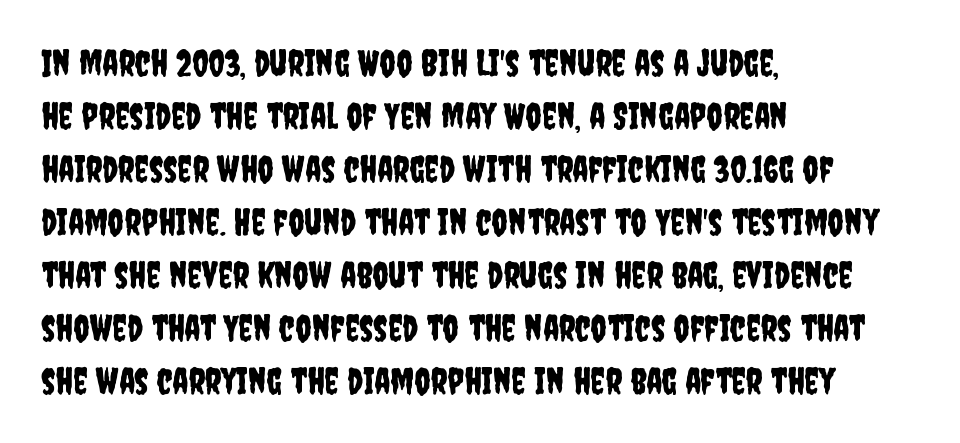
The image shows 36 px condensed sans-serif type, upright; set left-aligned, normal line spacing (1.47x), normal letter spacing, not underlined; low stroke contrast and a large x-height.
